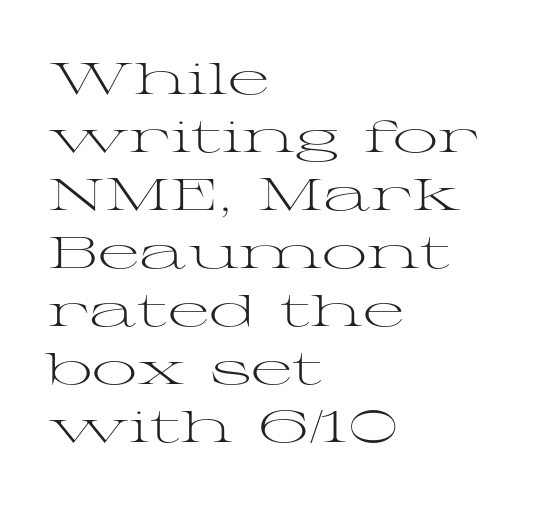
Q: Is the text bold? A: No.
Q: Is the text italic (slanted)? A: No, it is upright.
Q: Is the typeface a serif or a sans-serif typeface? A: Serif.
Q: Is the text underlined? A: No.
Q: How is the paragraph aligned? A: Left-aligned.
Q: Is the spacing between letters normal or unusually wide? A: Normal.
Q: Is the spacing between lines tight, normal or loose? A: Normal.
Q: Width (condensed, normal, or wide)? A: Wide.
Q: Stroke contrast? A: Medium.
Q: x-height? A: Medium.
Q: Monospaced? A: No.
